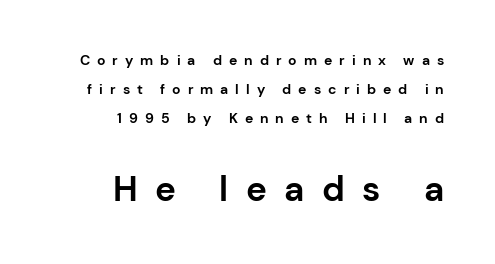
{"serif": "no", "italic": "no", "bold": "yes", "weight": "bold", "width": "normal", "stroke_contrast": "low", "x_height": "medium", "monospaced": "no", "underline": "no", "align": "right", "line_spacing": "loose", "line_spacing_ratio": 2.08, "letter_spacing": "wide", "letter_spacing_em": 0.5, "larger_block": "second", "size_ratio": 2.5, "glyph_px": 35}
